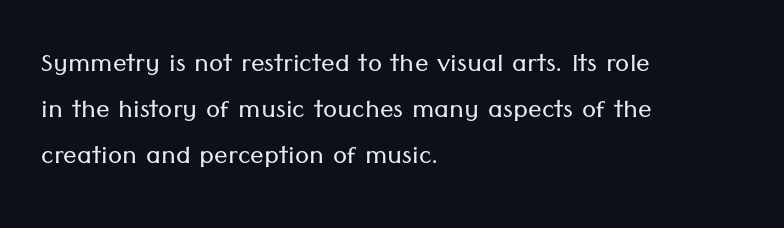
The image shows 34 px light sans-serif type, upright; set left-aligned, normal line spacing (1.35x), normal letter spacing, not underlined; low stroke contrast and a medium x-height.
